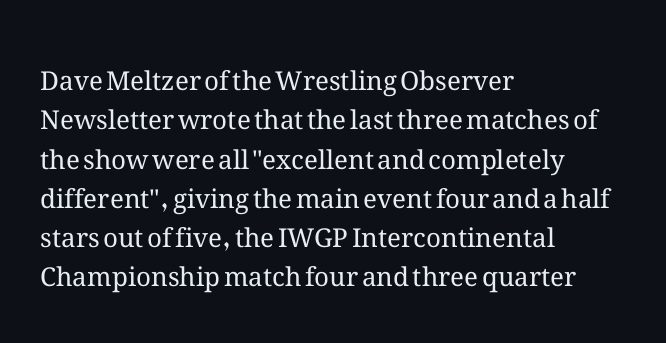
A typesetter would mark this as roman, not italic. Does the leading feel generous? No, just average. The typesetter chose a ragged-right arrangement here. The gaps between neighbouring characters are ordinary and unremarkable. Is this a heavy cut? Hardly; it is regular or lighter. The space directly below the letters is spotless.
